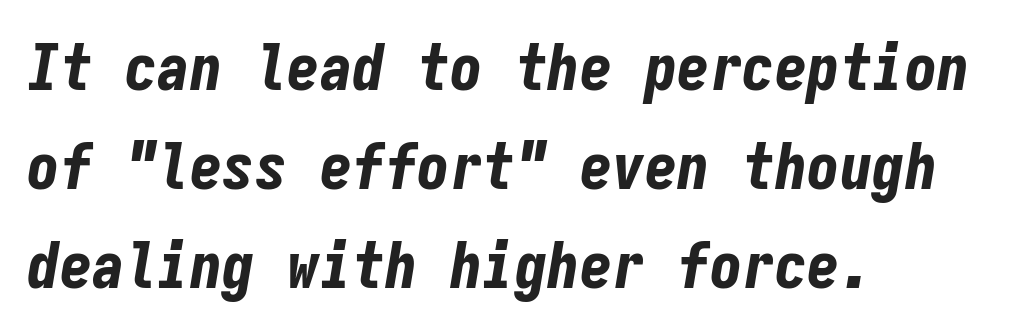
The image shows 65 px bold, condensed type, italic (leaning right), monospaced; set left-aligned, normal line spacing (1.52x), normal letter spacing, not underlined; low stroke contrast and a medium x-height.
